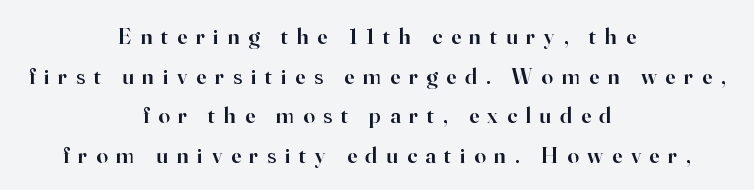
{"italic": "no", "bold": "semi", "underline": "no", "align": "center", "line_spacing_ratio": 1.72, "letter_spacing": "wide", "letter_spacing_em": 0.38, "glyph_px": 23}
